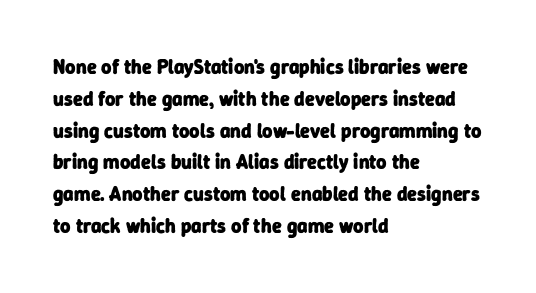
{"bold": "yes", "underline": "no", "align": "left", "line_spacing": "normal", "line_spacing_ratio": 1.59, "letter_spacing": "normal", "letter_spacing_em": 0.0, "glyph_px": 20}
